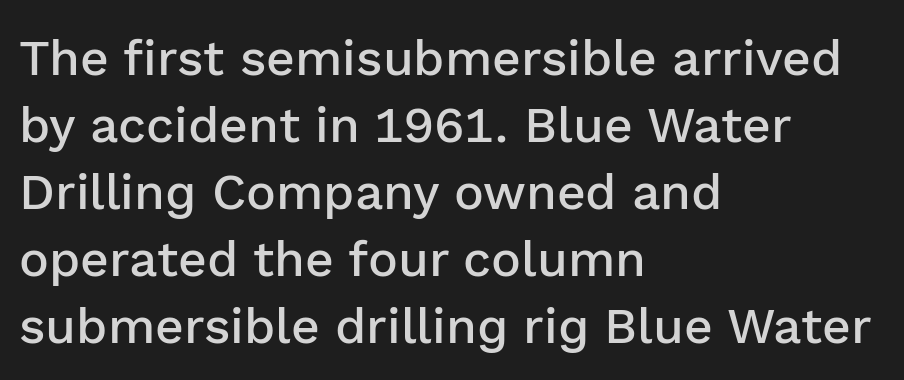
Q: Is the text bold? A: Semi-bold.
Q: Is the text italic (slanted)? A: No, it is upright.
Q: Is the typeface a serif or a sans-serif typeface? A: Sans-serif.
Q: Is the text underlined? A: No.
Q: How is the paragraph aligned? A: Left-aligned.
Q: Is the spacing between letters normal or unusually wide? A: Normal.
Q: Is the spacing between lines tight, normal or loose? A: Normal.
Q: Width (condensed, normal, or wide)? A: Normal.
Q: Stroke contrast? A: Low.
Q: x-height? A: Medium.
Q: Monospaced? A: No.
